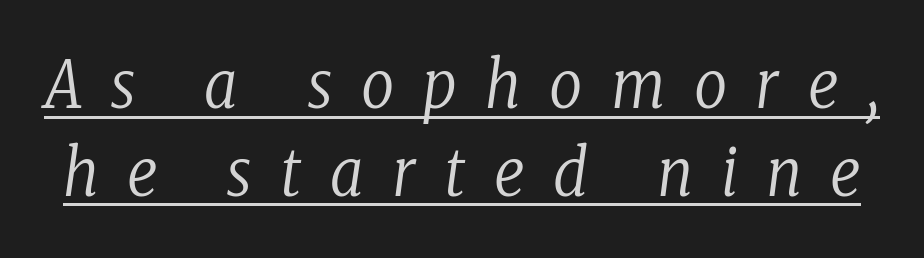
The image shows 65 px regular-weight, condensed serif type, italic (leaning right); set normal line spacing (1.35x), unusually wide letter spacing (+0.44 em), underlined; low stroke contrast and a medium x-height.
